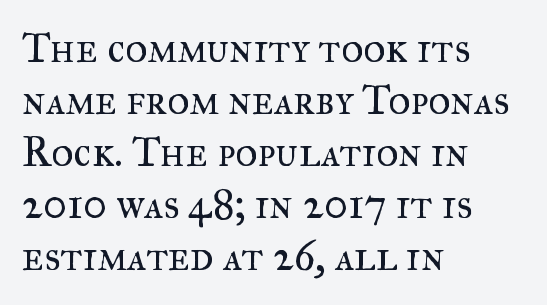
Q: Is the text bold? A: No.
Q: Is the text italic (slanted)? A: No, it is upright.
Q: Is the typeface a serif or a sans-serif typeface? A: Serif.
Q: Is the text underlined? A: No.
Q: How is the paragraph aligned? A: Left-aligned.
Q: Is the spacing between letters normal or unusually wide? A: Normal.
Q: Width (condensed, normal, or wide)? A: Normal.
Q: Stroke contrast? A: Medium.
Q: x-height? A: Small.
Q: Monospaced? A: No.
